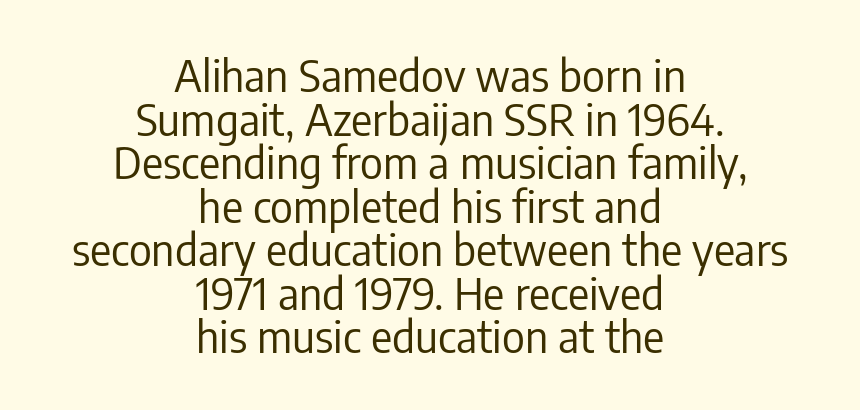
The image shows 44 px regular-weight, condensed sans-serif type, upright; set centered, tight line spacing (0.99x), normal letter spacing, not underlined; low stroke contrast and a medium x-height.
